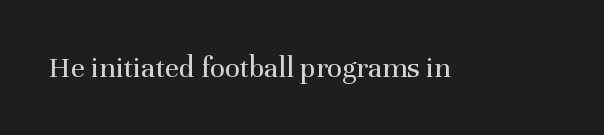
{"serif": "yes", "italic": "no", "bold": "no", "weight": "regular", "width": "normal", "stroke_contrast": "medium", "x_height": "medium", "monospaced": "no", "underline": "no", "letter_spacing": "normal", "letter_spacing_em": 0.0, "glyph_px": 31}
